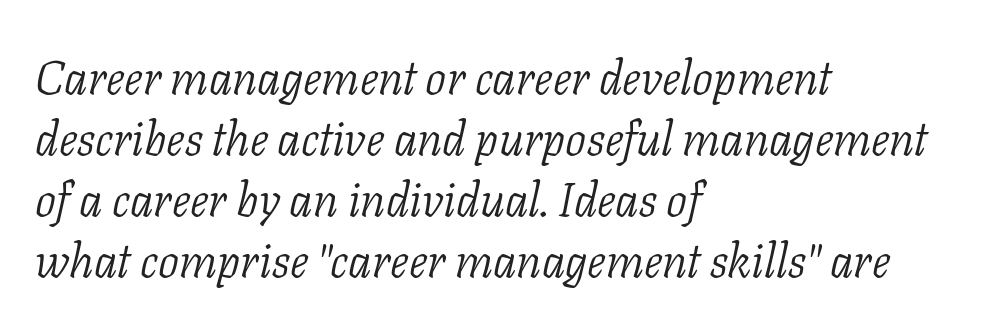
The strokes carry an ordinary text weight at most. Where is the straight margin? On the left. Words appear dense and cohesive because spacing is normal. Spacing verdict: proportional, widths tailored to each character.
